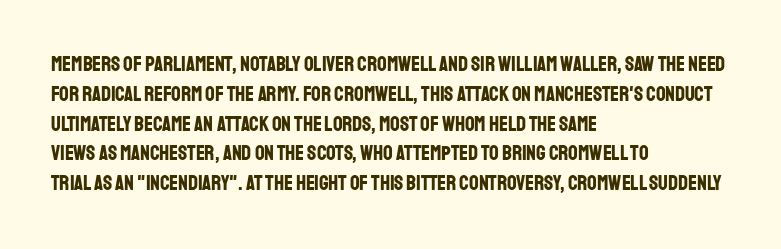
Q: Is the text bold? A: Yes.
Q: Is the text italic (slanted)? A: No, it is upright.
Q: Is the text underlined? A: No.
Q: How is the paragraph aligned? A: Left-aligned.
Q: Is the spacing between letters normal or unusually wide? A: Normal.
Q: Is the spacing between lines tight, normal or loose? A: Normal.
